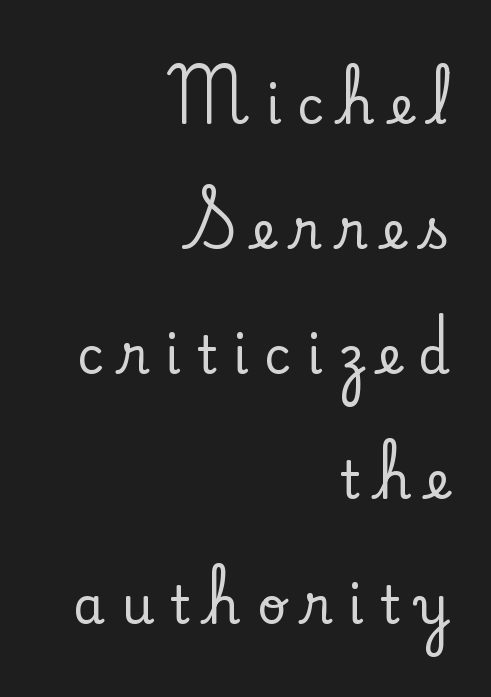
The image shows 51 px serif type, upright; set right-aligned, loose line spacing (2.45x), unusually wide letter spacing (+0.32 em), not underlined; low stroke contrast and a small x-height.
